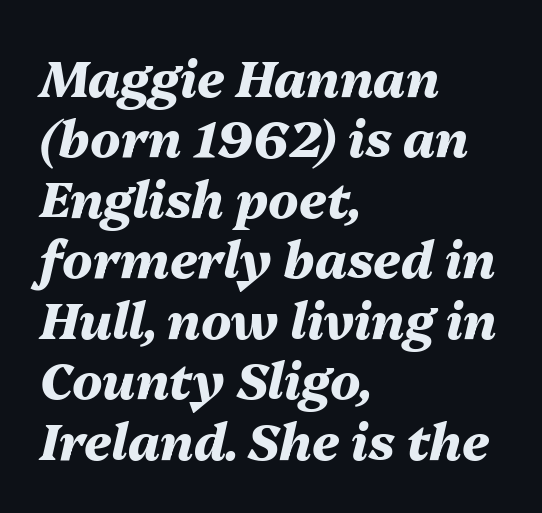
Look at the tracking — it's just the regular setting, nothing added. Reading down the block, your eye returns to a fixed left position each line. Honestly, there is no underline to notice here at all. Varying glyph widths throughout — classic text-font behaviour. Weight: bold.
